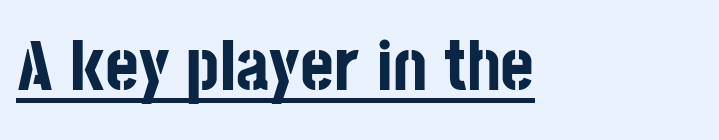
{"serif": "no", "italic": "no", "bold": "yes", "weight": "bold", "width": "condensed", "stroke_contrast": "low", "x_height": "large", "monospaced": "no", "underline": "yes", "letter_spacing": "normal", "letter_spacing_em": 0.0, "glyph_px": 72}
